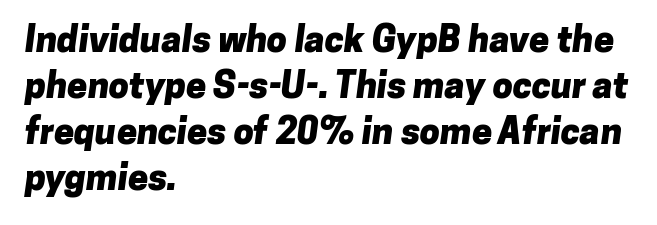
Is there much room between lines? A standard amount, neither cramped nor airy. The gaps between neighbouring characters are ordinary and unremarkable. The specimen omits any rule beneath the text block's lines. I'd call this a sans setting — the letters go barefoot. Is this a fixed-width face? No — the glyphs have proportional, varying widths.
